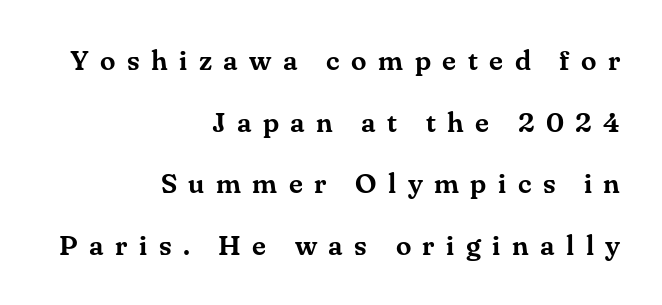
{"serif": "yes", "italic": "no", "width": "normal", "stroke_contrast": "medium", "x_height": "small", "monospaced": "no", "underline": "no", "align": "right", "line_spacing": "loose", "line_spacing_ratio": 2.2, "letter_spacing": "wide", "letter_spacing_em": 0.41, "glyph_px": 28}
